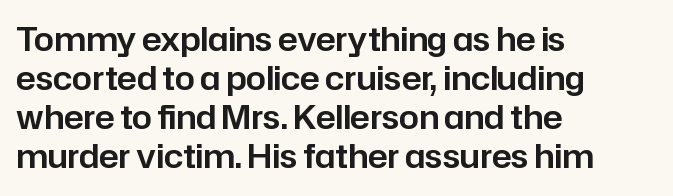
Q: Is the text italic (slanted)? A: No, it is upright.
Q: Is the typeface a serif or a sans-serif typeface? A: Sans-serif.
Q: Is the text underlined? A: No.
Q: How is the paragraph aligned? A: Left-aligned.
Q: Is the spacing between letters normal or unusually wide? A: Normal.
Q: Width (condensed, normal, or wide)? A: Normal.
Q: Stroke contrast? A: Low.
Q: x-height? A: Medium.
Q: Monospaced? A: No.
